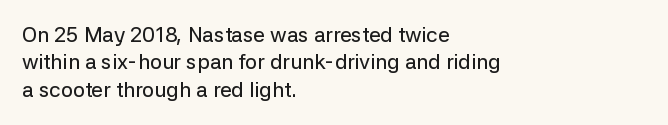
Q: Is the text italic (slanted)? A: No, it is upright.
Q: Is the text underlined? A: No.
Q: How is the paragraph aligned? A: Left-aligned.
Q: Is the spacing between letters normal or unusually wide? A: Normal.
Q: Is the spacing between lines tight, normal or loose? A: Normal.
